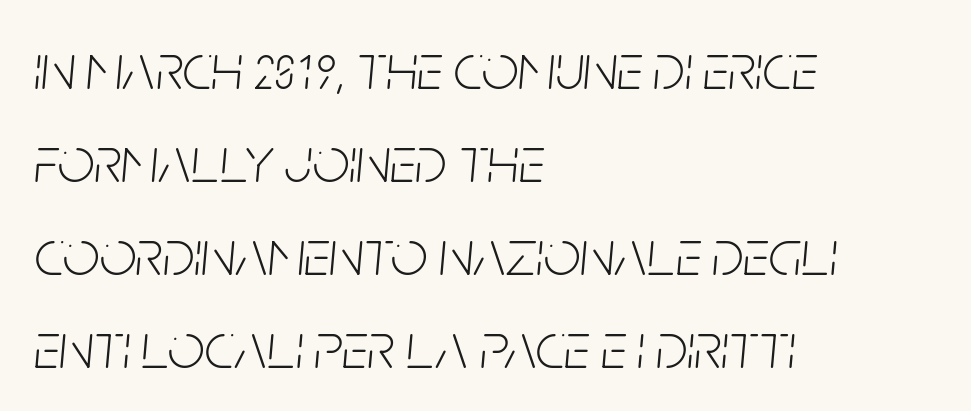
{"italic": "yes", "lean": "right", "slant_degrees": 5, "bold": "no", "weight": "light", "width": "condensed", "stroke_contrast": "low", "x_height": "large", "monospaced": "no", "underline": "no", "align": "left", "line_spacing": "normal", "line_spacing_ratio": 1.43, "letter_spacing": "normal", "letter_spacing_em": 0.0, "glyph_px": 65}
